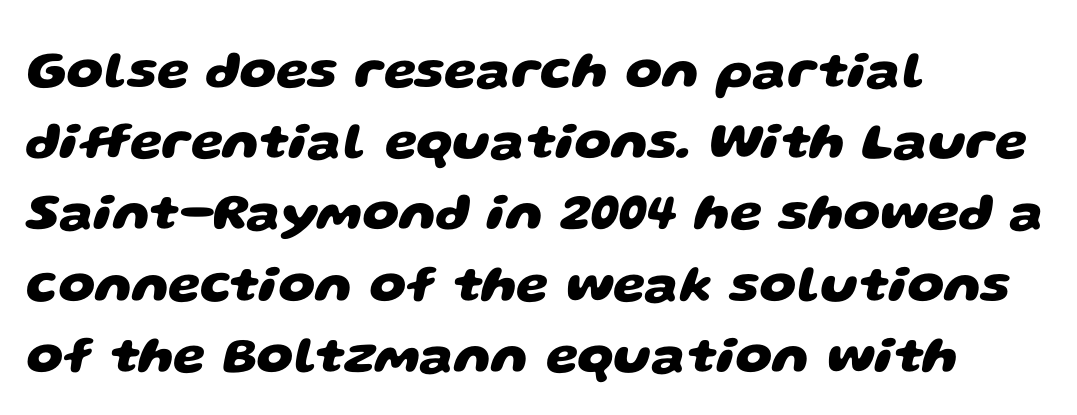
{"serif": "no", "bold": "yes", "weight": "heavy", "width": "wide", "stroke_contrast": "low", "x_height": "large", "monospaced": "no", "underline": "no", "align": "left", "line_spacing": "normal", "line_spacing_ratio": 1.37, "letter_spacing": "normal", "letter_spacing_em": 0.0, "glyph_px": 52}
